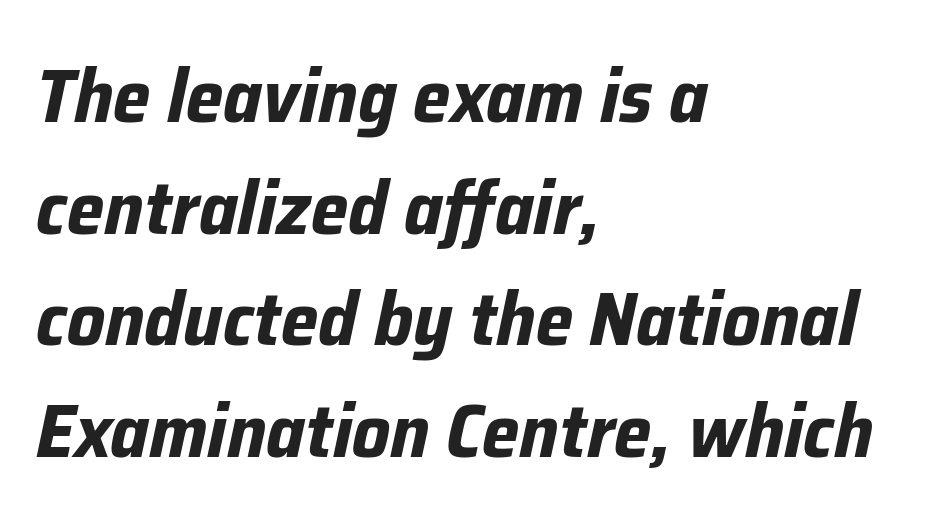
{"italic": "yes", "lean": "right", "slant_degrees": 12, "bold": "yes", "weight": "bold", "width": "normal", "stroke_contrast": "low", "x_height": "medium", "monospaced": "no", "underline": "no", "align": "left", "line_spacing": "normal", "line_spacing_ratio": 1.49, "letter_spacing": "normal", "letter_spacing_em": 0.0, "glyph_px": 75}
